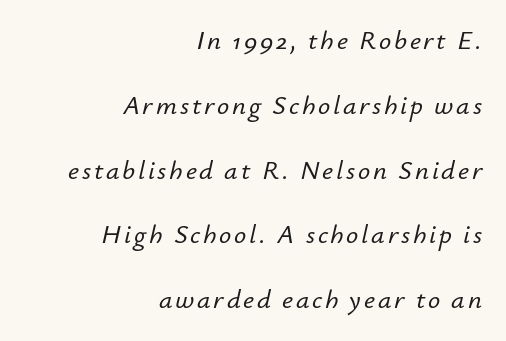
{"italic": "yes", "lean": "right", "slant_degrees": 12, "underline": "no", "align": "right", "line_spacing": "loose", "line_spacing_ratio": 2.4, "glyph_px": 27}
